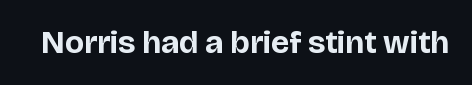
{"serif": "no", "italic": "no", "bold": "yes", "weight": "bold", "width": "normal", "stroke_contrast": "low", "x_height": "large", "monospaced": "no", "underline": "no", "letter_spacing": "normal", "letter_spacing_em": 0.0, "glyph_px": 32}
